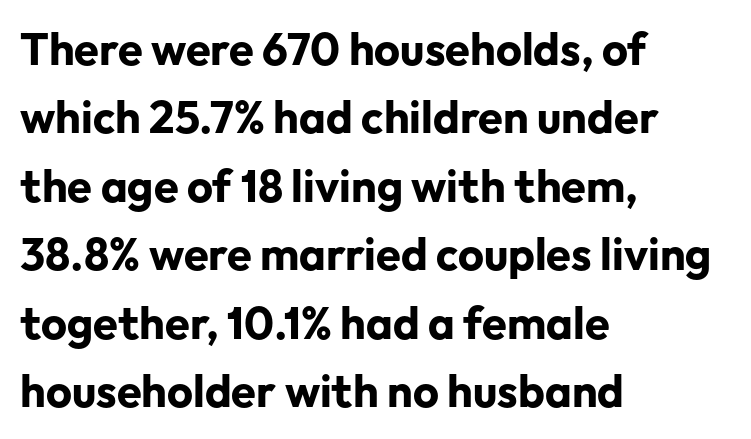
The image shows 45 px bold sans-serif type, upright; set left-aligned, normal line spacing (1.52x), normal letter spacing, not underlined; low stroke contrast and a medium x-height.
